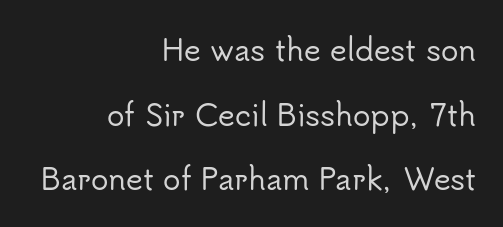
Q: Is the text italic (slanted)? A: No, it is upright.
Q: Is the typeface a serif or a sans-serif typeface? A: Sans-serif.
Q: Is the text underlined? A: No.
Q: How is the paragraph aligned? A: Right-aligned.
Q: Is the spacing between letters normal or unusually wide? A: Normal.
Q: Is the spacing between lines tight, normal or loose? A: Loose.
Q: Width (condensed, normal, or wide)? A: Normal.
Q: Stroke contrast? A: Low.
Q: x-height? A: Small.
Q: Monospaced? A: No.
